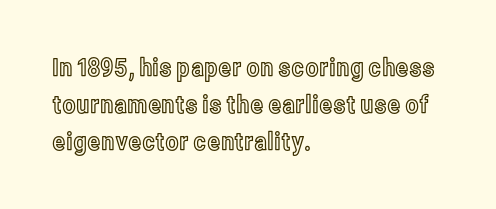
The space beneath each line is pristine and unruled. Compared with typical paragraphs, the rows here are spaced about the same. Notice how the passage keeps a crisp vertical edge on the left only. Short note: letters normally spaced.
